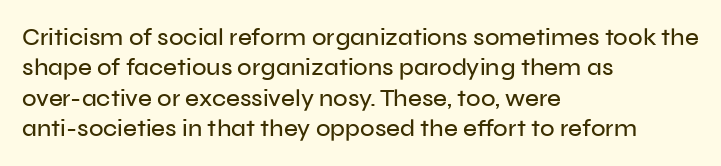
Unmarked baselines from the first word to the last. Short and long lines alike share a common starting point at left. The horizontal fit of the characters is conventional and even. Leading matches the norm, producing a regular column. In terms of posture, this sample is upright.
